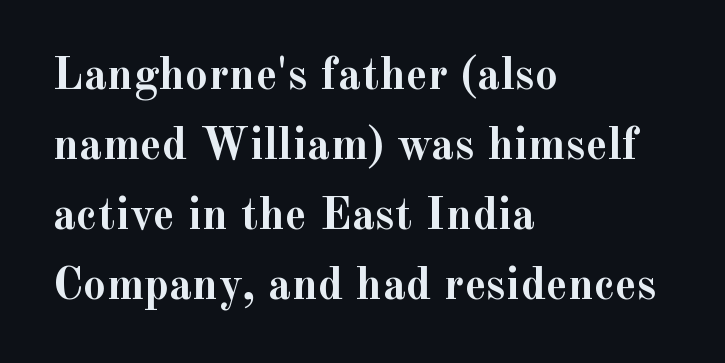
{"serif": "yes", "italic": "no", "bold": "yes", "weight": "semibold", "width": "normal", "x_height": "small", "monospaced": "no", "underline": "no", "align": "left", "line_spacing": "normal", "line_spacing_ratio": 1.52, "letter_spacing": "normal", "letter_spacing_em": 0.0, "glyph_px": 46}
